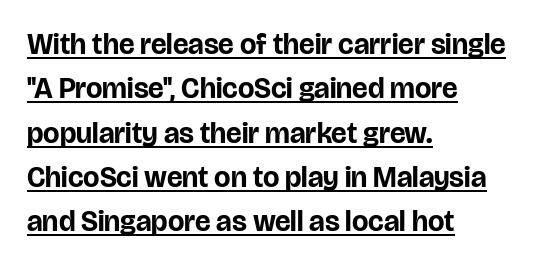
{"serif": "no", "italic": "no", "bold": "yes", "weight": "bold", "width": "normal", "stroke_contrast": "low", "x_height": "large", "monospaced": "no", "underline": "yes", "align": "left", "line_spacing": "normal", "line_spacing_ratio": 1.53, "letter_spacing": "normal", "letter_spacing_em": 0.0, "glyph_px": 29}
